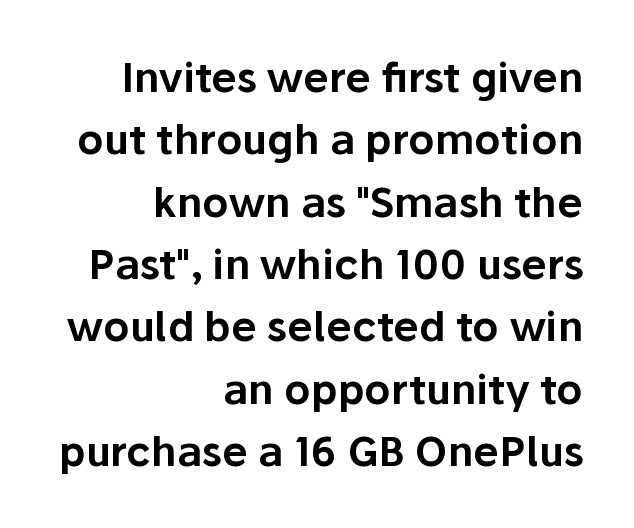
Note the varied advance widths — an 'i' is clearly narrower than an 'm'. Italic: no, the glyphs are upright roman. The zone under the glyphs is completely vacant. Leading matches the norm, producing a regular column.
